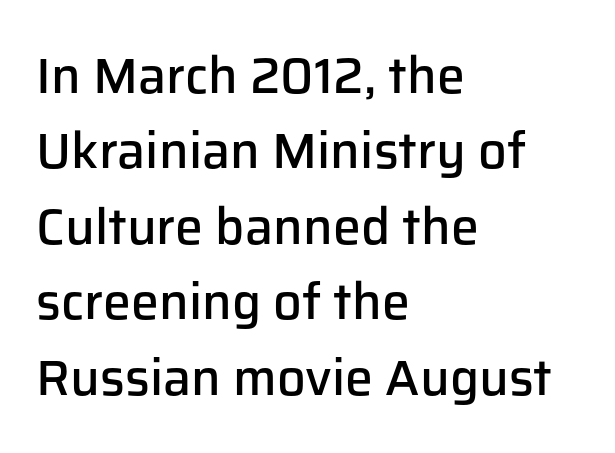
Q: Is the text bold? A: Semi-bold.
Q: Is the text italic (slanted)? A: No, it is upright.
Q: Is the typeface a serif or a sans-serif typeface? A: Sans-serif.
Q: Is the text underlined? A: No.
Q: How is the paragraph aligned? A: Left-aligned.
Q: Is the spacing between letters normal or unusually wide? A: Normal.
Q: Is the spacing between lines tight, normal or loose? A: Normal.
Q: Width (condensed, normal, or wide)? A: Normal.
Q: Stroke contrast? A: Low.
Q: x-height? A: Medium.
Q: Monospaced? A: No.
